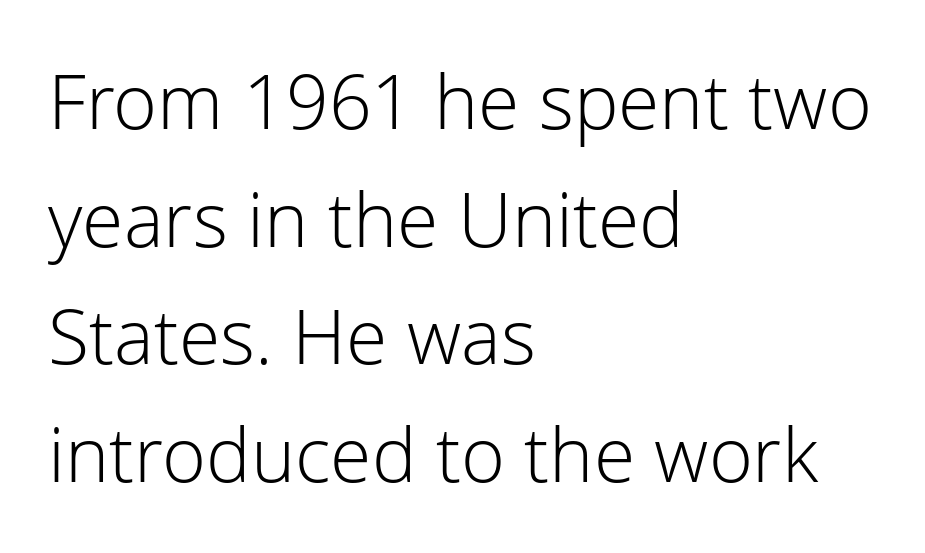
The image shows 75 px light sans-serif type, upright; set left-aligned, normal line spacing (1.57x), normal letter spacing, not underlined; low stroke contrast and a medium x-height.
